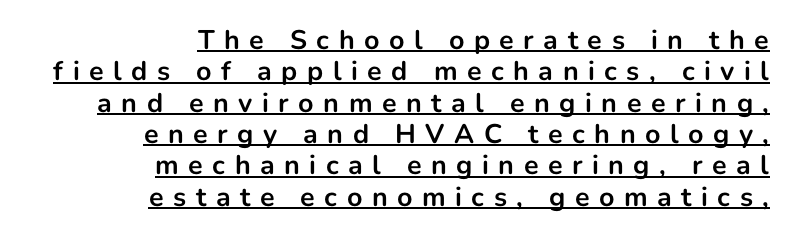
Q: Is the text bold? A: Yes.
Q: Is the text italic (slanted)? A: No, it is upright.
Q: Is the text underlined? A: Yes.
Q: How is the paragraph aligned? A: Right-aligned.
Q: Is the spacing between letters normal or unusually wide? A: Unusually wide.
